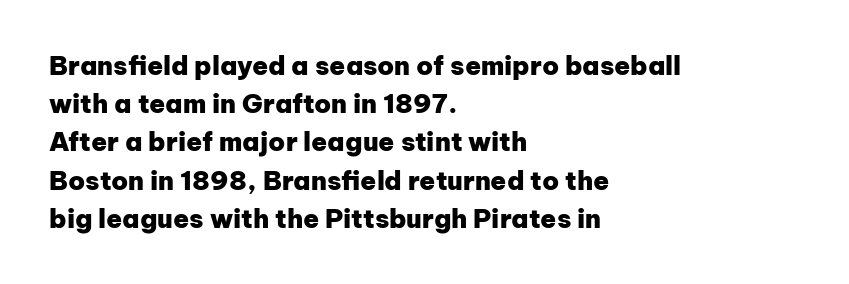
{"italic": "no", "bold": "yes", "underline": "no", "align": "left", "line_spacing": "normal", "line_spacing_ratio": 1.47, "letter_spacing": "normal", "letter_spacing_em": 0.0, "glyph_px": 26}
